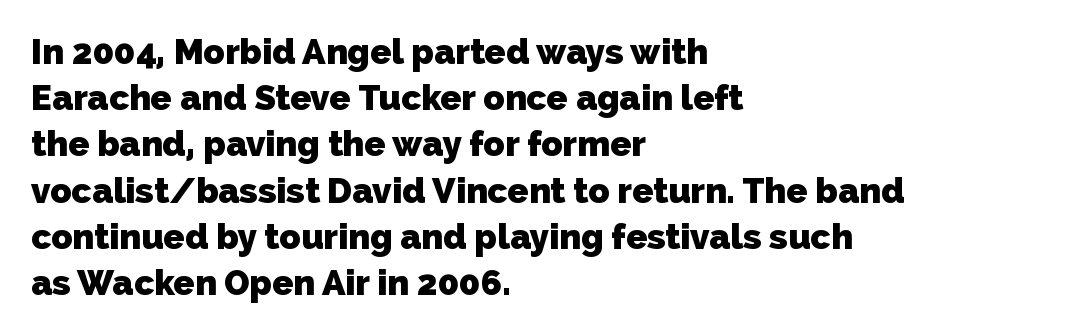
{"serif": "no", "bold": "yes", "weight": "heavy", "width": "normal", "stroke_contrast": "low", "x_height": "medium", "monospaced": "no", "underline": "no", "align": "left", "line_spacing": "normal", "line_spacing_ratio": 1.32, "letter_spacing": "normal", "letter_spacing_em": 0.0, "glyph_px": 35}
